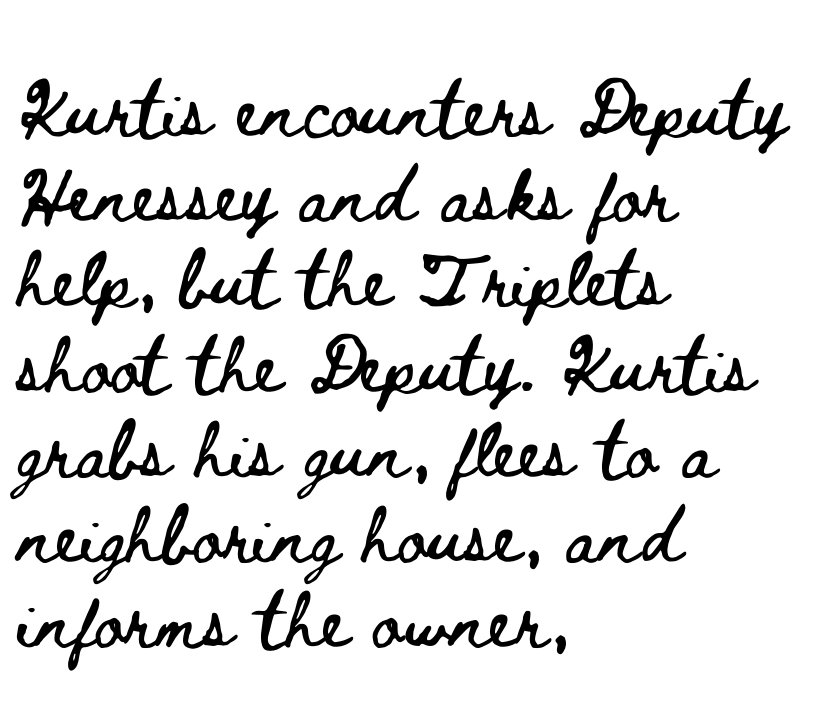
Typeset ragged right — the left edge is the straight one. A typesetter would call this zero additional tracking. Honestly, there is no underline to notice here at all. Each letter keeps its own natural width here, so spacing adapts to shape.
